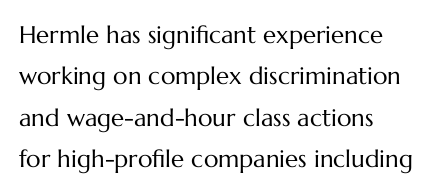
Here the glyphs are tracked normally, forming tight word shapes. The foot of each line stays bare and open. Weight: not bold — regular or lighter. The rag falls on the right side of this text block. Upright lettering throughout.
